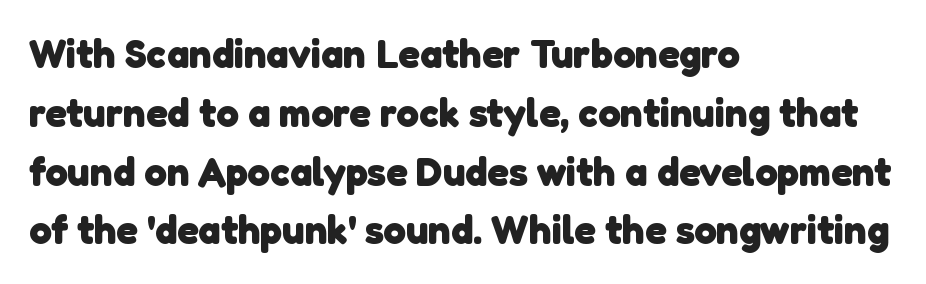
{"serif": "no", "bold": "yes", "weight": "heavy", "width": "normal", "stroke_contrast": "low", "x_height": "medium", "monospaced": "no", "underline": "no", "align": "left", "line_spacing": "normal", "line_spacing_ratio": 1.47, "letter_spacing": "normal", "letter_spacing_em": 0.0, "glyph_px": 40}
